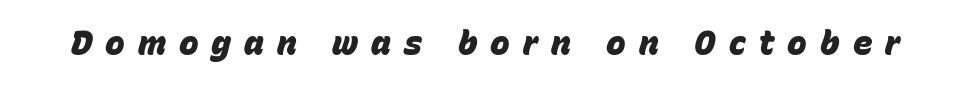
The image shows 33 px heavy type, italic (leaning right); set unusually wide letter spacing (+0.39 em), not underlined; low stroke contrast and a large x-height.
